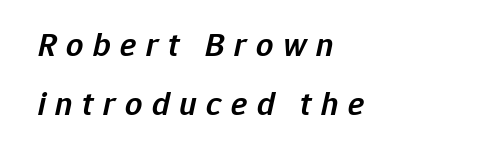
{"italic": "yes", "lean": "right", "slant_degrees": 12, "bold": "semi", "weight": "semibold", "width": "normal", "stroke_contrast": "low", "x_height": "medium", "monospaced": "no", "underline": "no", "align": "left", "line_spacing_ratio": 1.74, "letter_spacing": "wide", "letter_spacing_em": 0.28, "glyph_px": 34}
